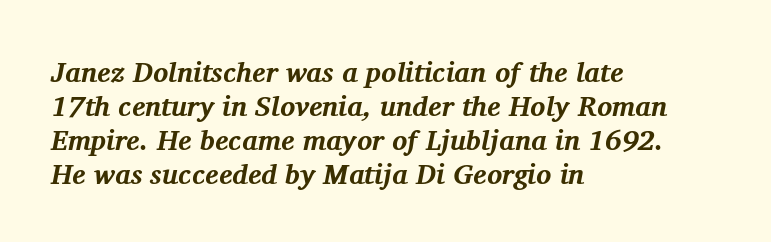
{"serif": "yes", "italic": "yes", "lean": "right", "slant_degrees": 11, "bold": "yes", "weight": "bold", "width": "normal", "stroke_contrast": "medium", "x_height": "medium", "monospaced": "no", "underline": "no", "align": "left", "line_spacing_ratio": 1.21, "letter_spacing": "normal", "letter_spacing_em": 0.0, "glyph_px": 28}
